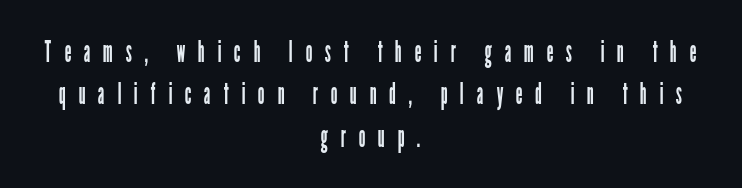
Weight: in the light-to-regular range. The typography opts for an upright posture over an oblique one. The passage shown is typeset with a sans-serif family. Reading down the column, the eye jumps a familiar distance to each next line.
